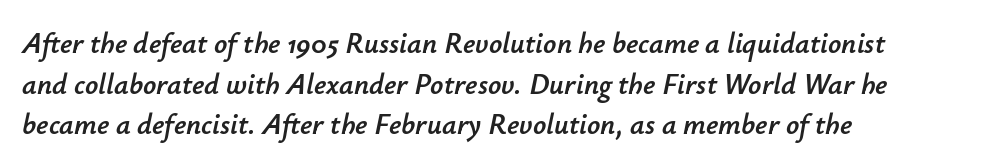
{"italic": "yes", "lean": "right", "slant_degrees": 12, "width": "normal", "stroke_contrast": "low", "x_height": "small", "monospaced": "no", "underline": "no", "align": "left", "line_spacing": "normal", "line_spacing_ratio": 1.4, "letter_spacing": "normal", "letter_spacing_em": 0.0, "glyph_px": 29}
